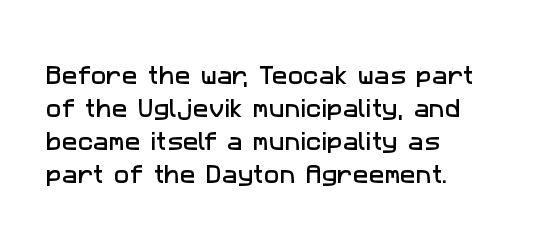
Standard letterfit; no display-style spreading of the glyphs. Unmarked baselines from the first word to the last. Notice how the passage keeps a crisp vertical edge on the left only. Leading: standard.
